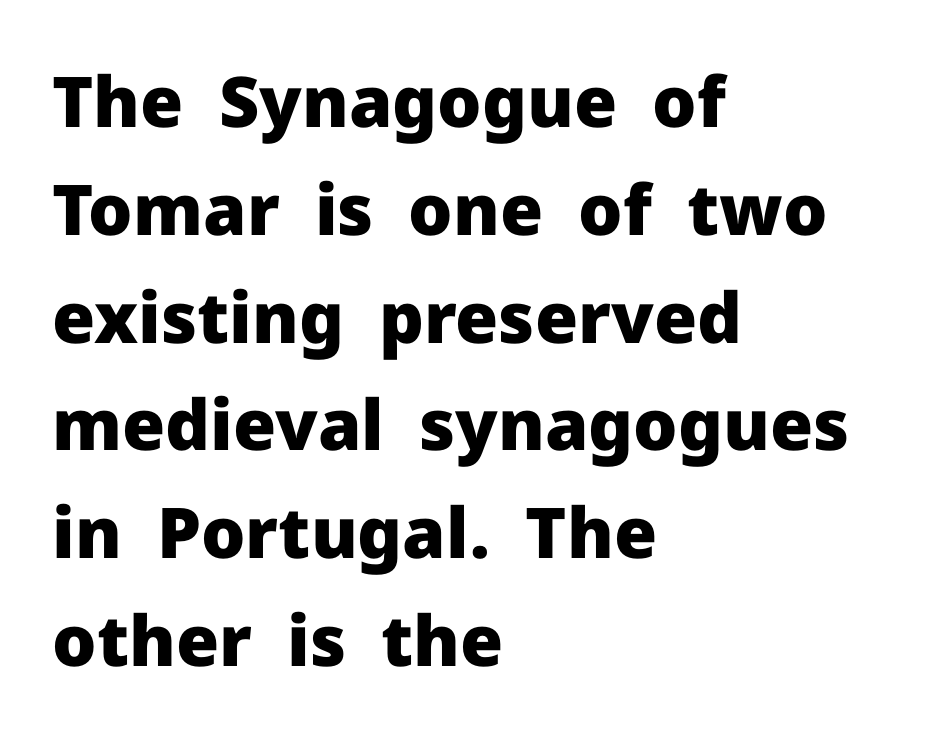
Q: Is the text bold? A: Yes.
Q: Is the text italic (slanted)? A: No, it is upright.
Q: Is the typeface a serif or a sans-serif typeface? A: Sans-serif.
Q: Is the text underlined? A: No.
Q: How is the paragraph aligned? A: Left-aligned.
Q: Is the spacing between letters normal or unusually wide? A: Normal.
Q: Is the spacing between lines tight, normal or loose? A: Normal.
Q: Width (condensed, normal, or wide)? A: Normal.
Q: Stroke contrast? A: Low.
Q: x-height? A: Medium.
Q: Monospaced? A: No.
